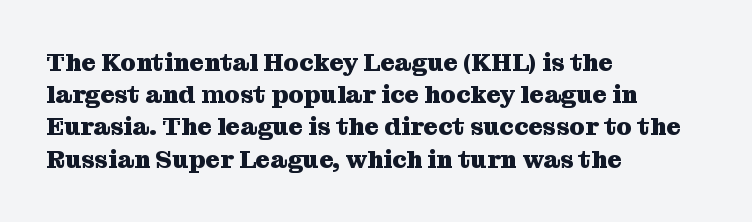
The image shows 25 px bold type, upright; set left-aligned, normal line spacing (1.29x), normal letter spacing, not underlined.
